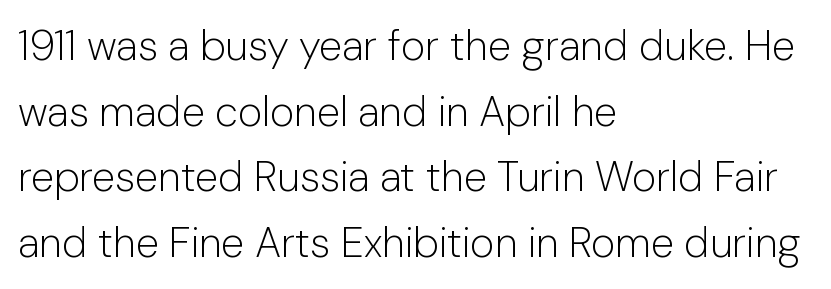
Short note: letters normally spaced. Is there any slant? The stems are plumb. Which margin do the lines hug? The left one — the right edge is uneven. The font is comparable to plain body text, perhaps lighter.
